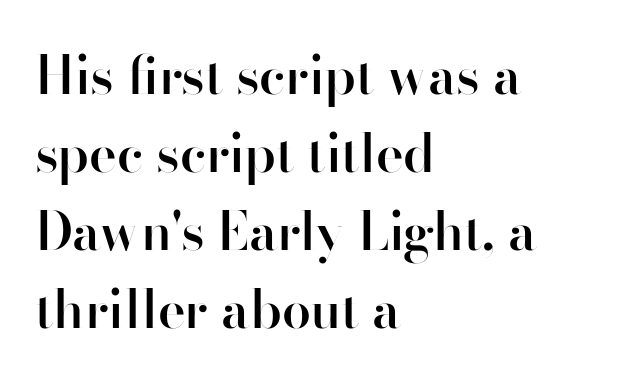
This rendering uses left alignment, leaving the right contour irregular. How heavy is the stroke? Medium-heavy — a semibold, shy of bold. Posture: upright roman. In terms of leading, this rendering sits right in the middle. What kind of face is this? One without serifs — a sans.
